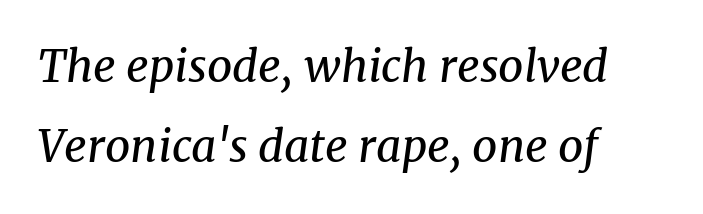
The image shows 44 px regular-weight serif type, italic (leaning right); set left-aligned, line spacing 1.82x, normal letter spacing, not underlined; medium stroke contrast and a medium x-height.
